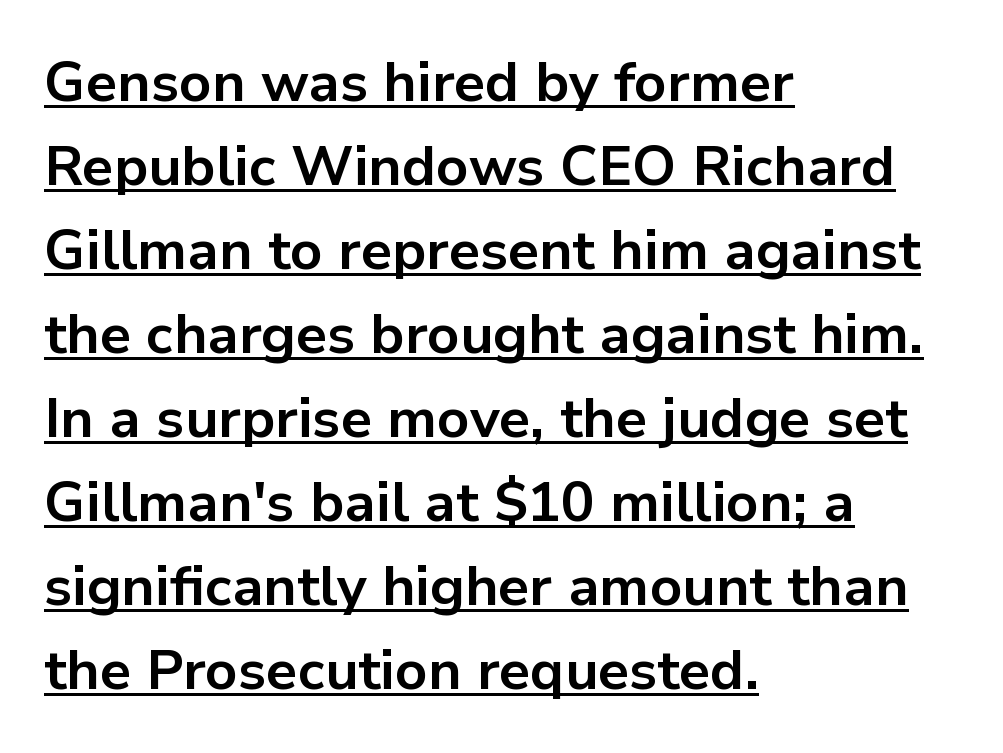
Q: Is the text bold? A: Yes.
Q: Is the text italic (slanted)? A: No, it is upright.
Q: Is the typeface a serif or a sans-serif typeface? A: Sans-serif.
Q: Is the text underlined? A: Yes.
Q: How is the paragraph aligned? A: Left-aligned.
Q: Is the spacing between letters normal or unusually wide? A: Normal.
Q: Is the spacing between lines tight, normal or loose? A: Normal.
Q: Width (condensed, normal, or wide)? A: Normal.
Q: Stroke contrast? A: Low.
Q: x-height? A: Medium.
Q: Monospaced? A: No.
